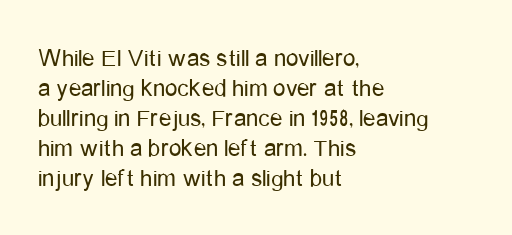
Stem width sits at or under what a default text font uses. Rendered with straight, roman letterforms. In CSS terms this would be text-align: left. Is the letter spacing exaggerated? No — it looks like the ordinary default.
